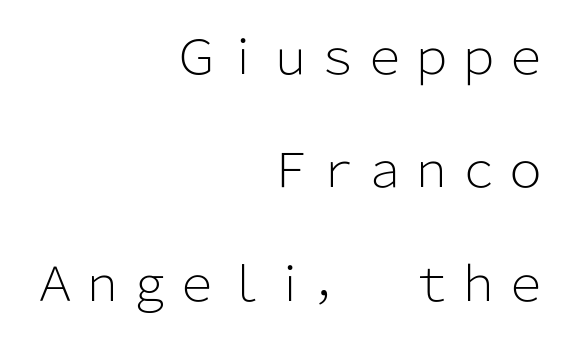
{"serif": "no", "italic": "no", "bold": "no", "weight": "light", "width": "normal", "stroke_contrast": "low", "x_height": "medium", "monospaced": "no", "underline": "no", "align": "right", "line_spacing": "loose", "line_spacing_ratio": 2.41, "letter_spacing": "normal", "letter_spacing_em": 0.0, "glyph_px": 47}
